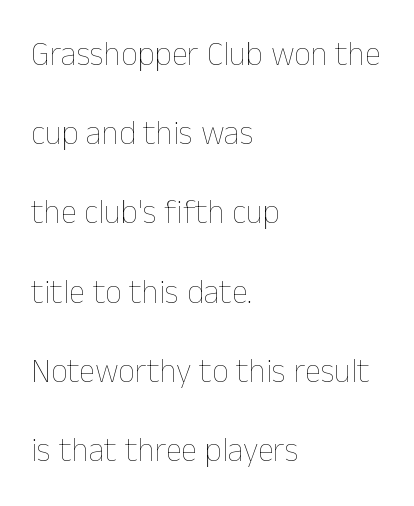
Q: Is the text bold? A: No.
Q: Is the text italic (slanted)? A: No, it is upright.
Q: Is the text underlined? A: No.
Q: How is the paragraph aligned? A: Left-aligned.
Q: Is the spacing between letters normal or unusually wide? A: Normal.
Q: Is the spacing between lines tight, normal or loose? A: Loose.
Q: Width (condensed, normal, or wide)? A: Normal.
Q: Stroke contrast? A: Low.
Q: x-height? A: Medium.
Q: Monospaced? A: No.
